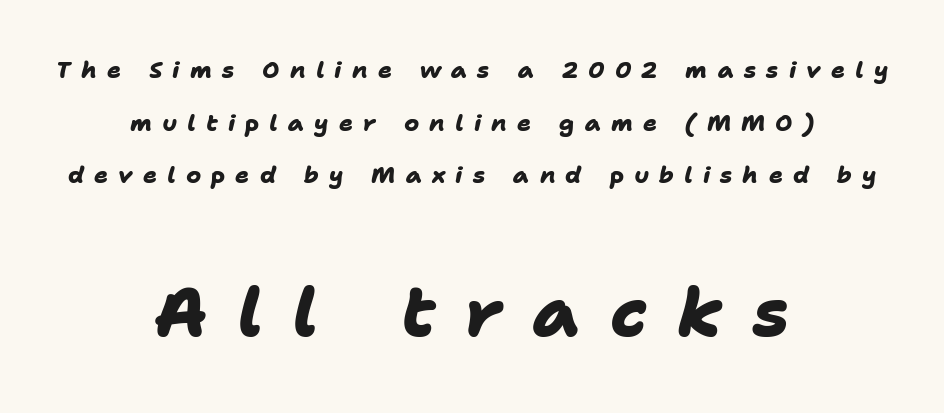
{"serif": "no", "bold": "yes", "weight": "heavy", "width": "normal", "stroke_contrast": "low", "x_height": "medium", "monospaced": "no", "underline": "no", "align": "center", "line_spacing": "loose", "line_spacing_ratio": 2.29, "letter_spacing": "wide", "letter_spacing_em": 0.44, "larger_block": "second", "size_ratio": 2.96, "glyph_px": 68}
